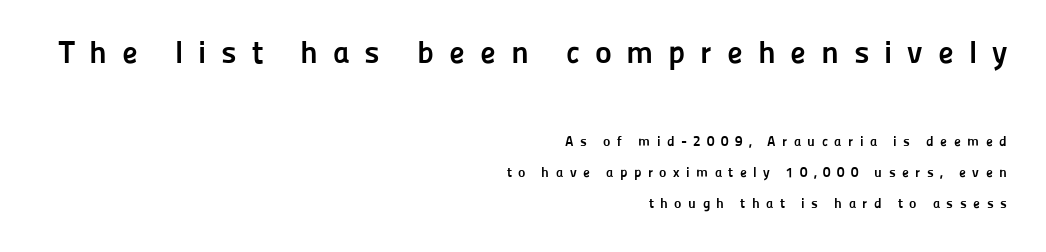
The image shows 32 px semibold sans-serif type, upright; set right-aligned, loose line spacing (2.21x), unusually wide letter spacing (+0.46 em), not underlined; the first (top) block is 2.29x larger; low stroke contrast and a medium x-height.
